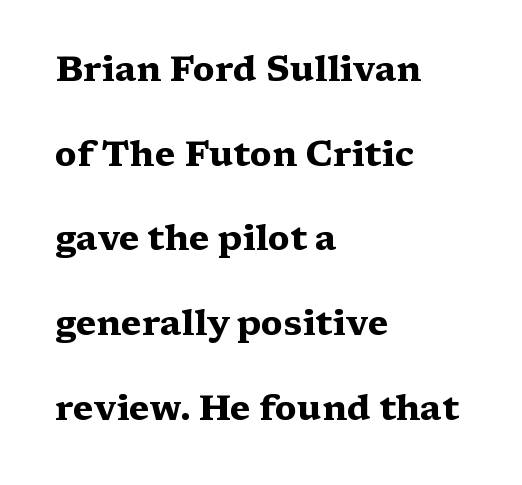
The image shows 35 px heavy, wide serif type, upright; set left-aligned, loose line spacing (2.42x), normal letter spacing, not underlined; medium stroke contrast and a medium x-height.
